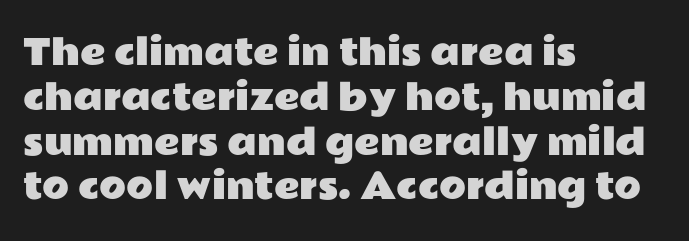
Q: Is the text italic (slanted)? A: No, it is upright.
Q: Is the typeface a serif or a sans-serif typeface? A: Sans-serif.
Q: Is the text underlined? A: No.
Q: How is the paragraph aligned? A: Left-aligned.
Q: Is the spacing between letters normal or unusually wide? A: Normal.
Q: Is the spacing between lines tight, normal or loose? A: Normal.
Q: Width (condensed, normal, or wide)? A: Wide.
Q: Stroke contrast? A: Low.
Q: x-height? A: Medium.
Q: Monospaced? A: No.
